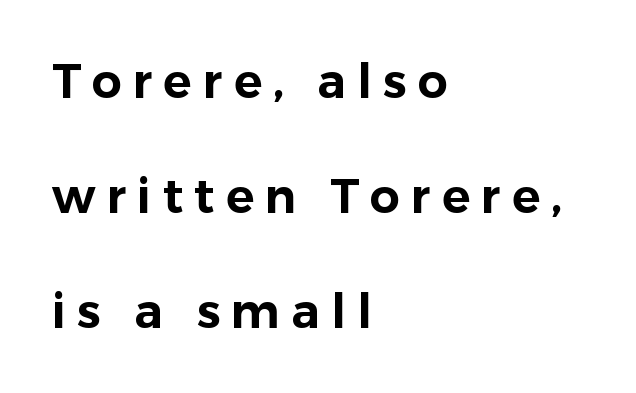
Q: Is the text italic (slanted)? A: No, it is upright.
Q: Is the typeface a serif or a sans-serif typeface? A: Sans-serif.
Q: Is the text underlined? A: No.
Q: How is the paragraph aligned? A: Left-aligned.
Q: Is the spacing between letters normal or unusually wide? A: Unusually wide.
Q: Is the spacing between lines tight, normal or loose? A: Loose.
Q: Width (condensed, normal, or wide)? A: Normal.
Q: Stroke contrast? A: Low.
Q: x-height? A: Medium.
Q: Monospaced? A: No.
